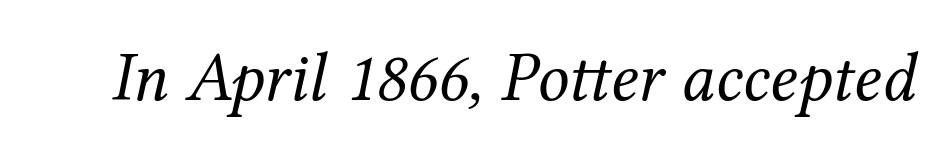
Quick note: underline off. Spacing verdict: proportional, widths tailored to each character. Little horizontal feet cap the strokes, marking this as serif type. Caption: face not bold, strokes unweighted. This sample uses plain, unmodified letter spacing.
